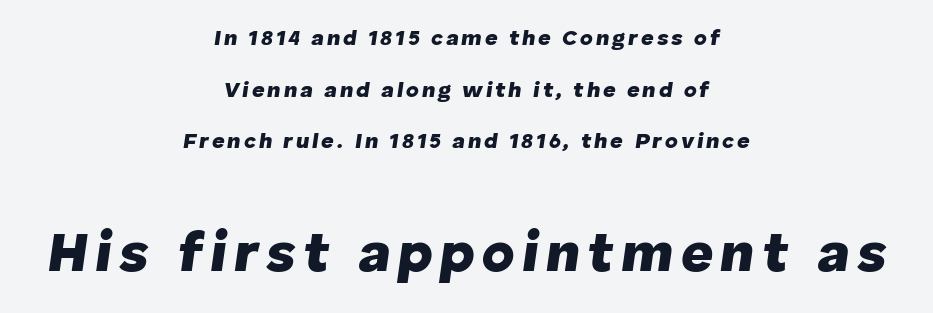
Visually the block forms a symmetrical silhouette, jagged on both flanks. Type size steps up from the first block to the second. Proportional: the letters do not fall into vertical columns. Horizontal bands of white between lines are thick stripes. There's an unmistakable incline to the writing here. Weight check: bold — yes, fully.
